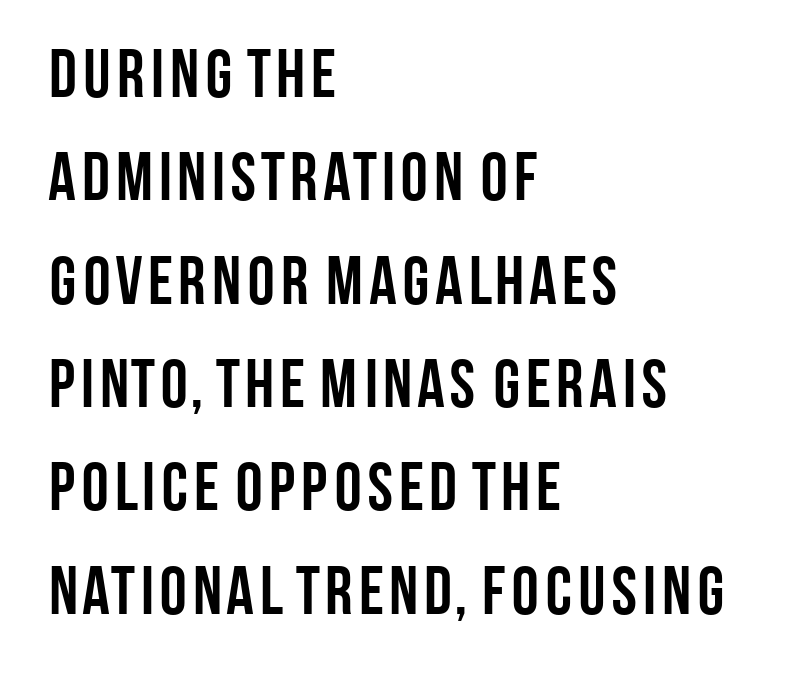
The rendering uses a moderate line-height, typical for paragraphs. The space directly below the letters is spotless. These lines are composed in type without serifs. Varying glyph widths throughout — classic text-font behaviour. The passage shown is emphatically bold.
